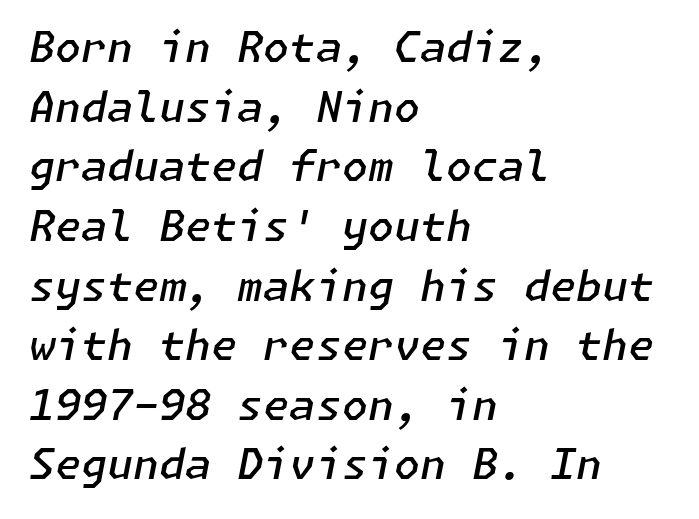
There is no visible air inserted between adjacent glyphs. Is the block centered? No — it sits flush against the left margin. This sample keeps an unexceptional amount of space between lines. This is the in-between weight designers call semibold or demi.
